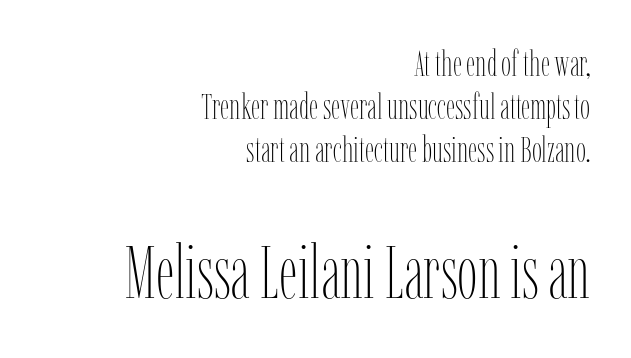
The image shows 73 px thin, condensed type, upright; set right-aligned, line spacing 1.19x, normal letter spacing, not underlined; the second (bottom) block is 2.03x larger; low stroke contrast and a medium x-height.
